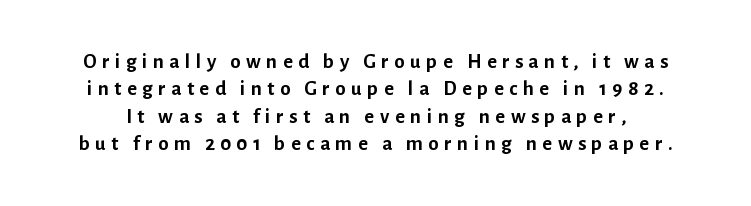
{"italic": "no", "bold": "yes", "underline": "no", "line_spacing": "normal", "line_spacing_ratio": 1.3, "letter_spacing": "wide", "letter_spacing_em": 0.26, "glyph_px": 21}
